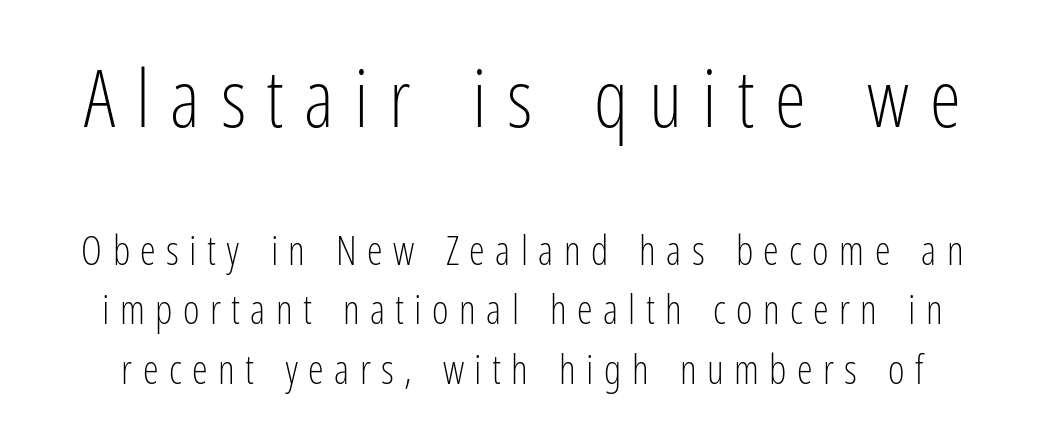
{"serif": "no", "italic": "no", "bold": "no", "weight": "light", "width": "condensed", "stroke_contrast": "low", "x_height": "medium", "monospaced": "no", "underline": "no", "line_spacing": "normal", "line_spacing_ratio": 1.48, "letter_spacing": "wide", "letter_spacing_em": 0.26, "larger_block": "first", "size_ratio": 1.98, "glyph_px": 79}
